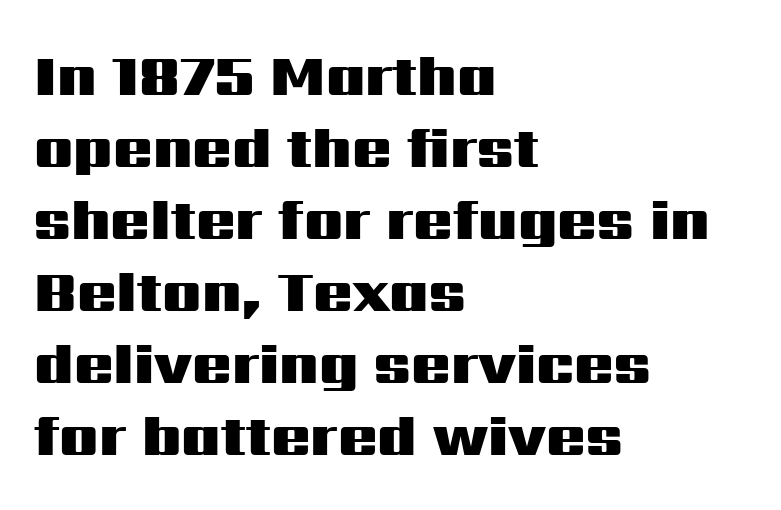
{"serif": "no", "italic": "no", "bold": "yes", "weight": "heavy", "width": "wide", "stroke_contrast": "medium", "x_height": "medium", "monospaced": "no", "underline": "no", "align": "left", "line_spacing_ratio": 1.24, "letter_spacing": "normal", "letter_spacing_em": 0.0, "glyph_px": 58}
